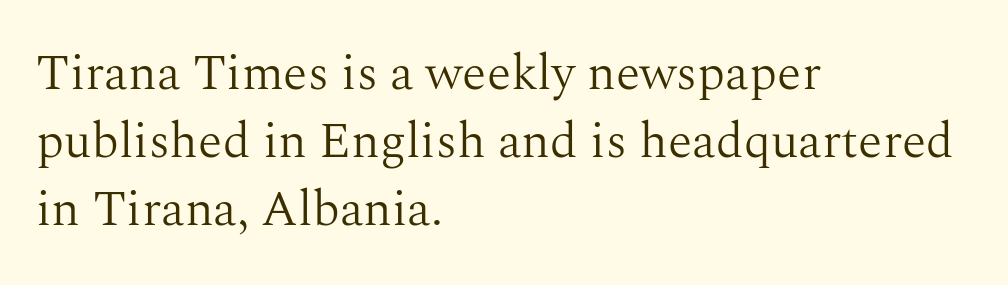
{"serif": "yes", "italic": "no", "bold": "no", "weight": "light", "width": "normal", "stroke_contrast": "medium", "x_height": "medium", "monospaced": "no", "underline": "no", "align": "left", "line_spacing": "normal", "line_spacing_ratio": 1.36, "letter_spacing": "normal", "letter_spacing_em": 0.0, "glyph_px": 50}
